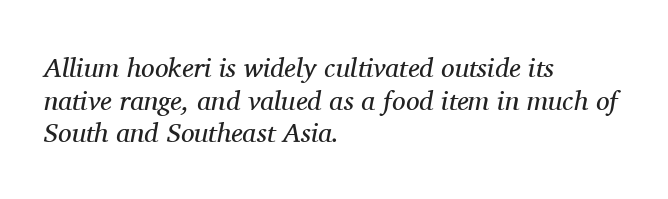
{"italic": "yes", "lean": "right", "slant_degrees": 11, "bold": "no", "underline": "no", "align": "left", "line_spacing_ratio": 1.21, "letter_spacing": "normal", "letter_spacing_em": 0.0, "glyph_px": 27}
